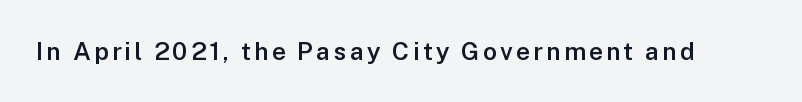
Each row of text sits above clean, open space. The strokes are fattened partway — semibold, not bold. Italic? Not at all — the glyphs are vertical.
